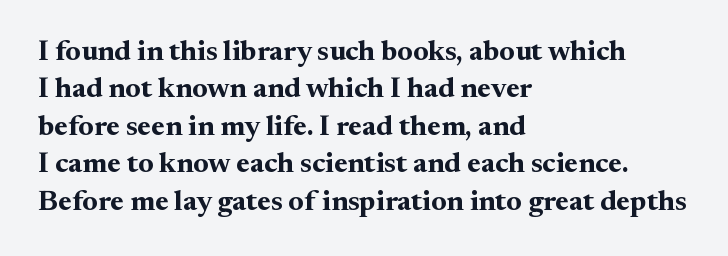
{"serif": "yes", "italic": "no", "bold": "yes", "weight": "bold", "width": "normal", "stroke_contrast": "medium", "x_height": "small", "monospaced": "no", "underline": "no", "align": "left", "line_spacing": "normal", "line_spacing_ratio": 1.29, "letter_spacing": "normal", "letter_spacing_em": 0.0, "glyph_px": 29}
